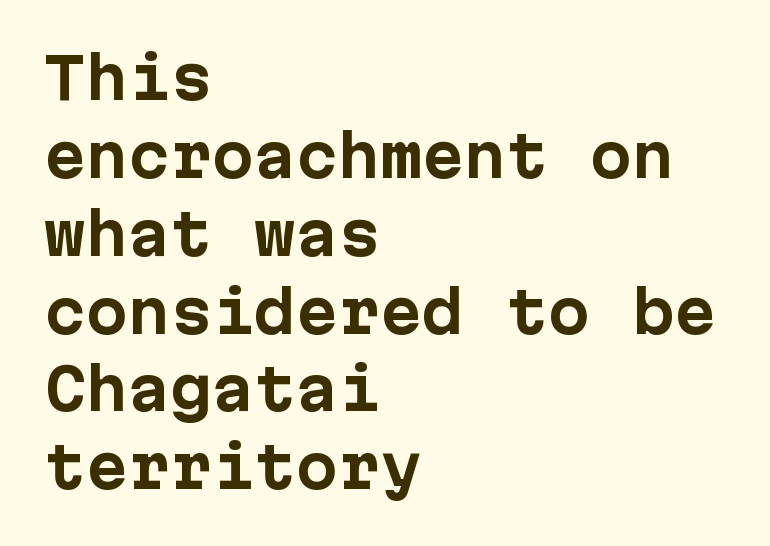
The image shows 56 px bold sans-serif type, upright; set left-aligned, normal line spacing (1.39x), normal letter spacing, not underlined; low stroke contrast and a medium x-height.
